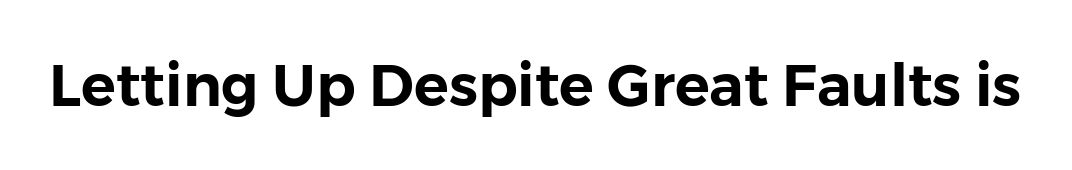
{"serif": "no", "italic": "no", "width": "normal", "stroke_contrast": "low", "x_height": "medium", "monospaced": "no", "underline": "no", "letter_spacing": "normal", "letter_spacing_em": 0.0, "glyph_px": 58}
